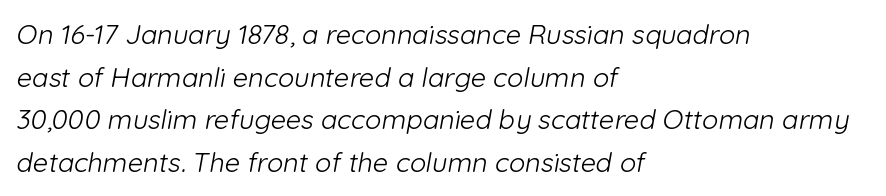
The image shows 27 px text type; set left-aligned, normal line spacing (1.58x), normal letter spacing, not underlined.
